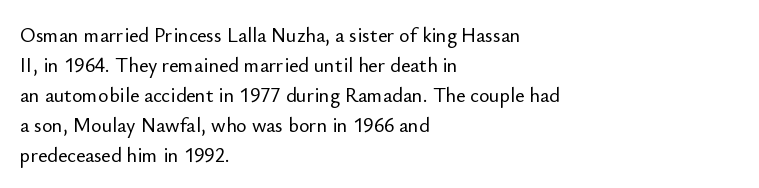
The image shows 20 px text type, upright; set left-aligned, normal line spacing (1.5x), normal letter spacing, not underlined.
